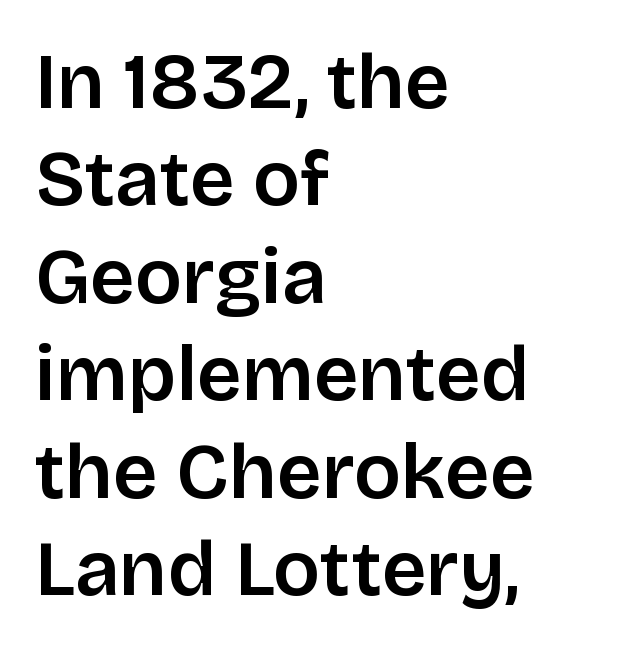
{"serif": "no", "italic": "no", "width": "normal", "stroke_contrast": "low", "x_height": "large", "monospaced": "no", "underline": "no", "align": "left", "line_spacing": "normal", "line_spacing_ratio": 1.25, "letter_spacing": "normal", "letter_spacing_em": 0.0, "glyph_px": 78}
